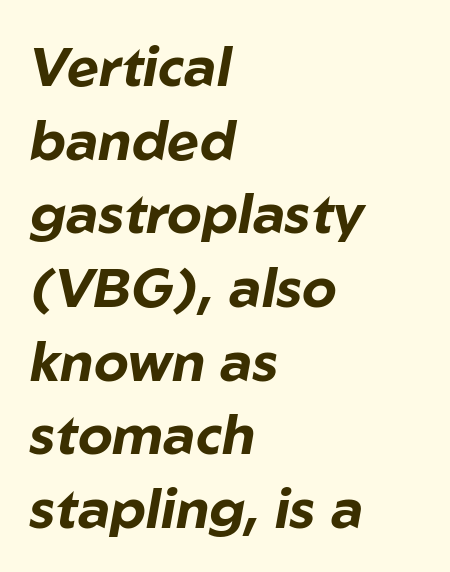
Honestly, there is no underline to notice here at all. Honestly, the row spacing looks completely unremarkable. No extra tracking has been applied to these lines. Every character sits at an angle, as italics do.
